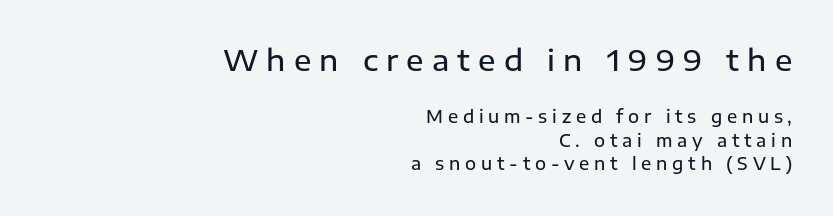
{"serif": "no", "italic": "no", "bold": "semi", "weight": "semibold", "width": "normal", "stroke_contrast": "low", "x_height": "medium", "monospaced": "no", "underline": "no", "align": "right", "line_spacing": "normal", "line_spacing_ratio": 1.4, "letter_spacing": "wide", "letter_spacing_em": 0.28, "larger_block": "first", "size_ratio": 1.71, "glyph_px": 29}
